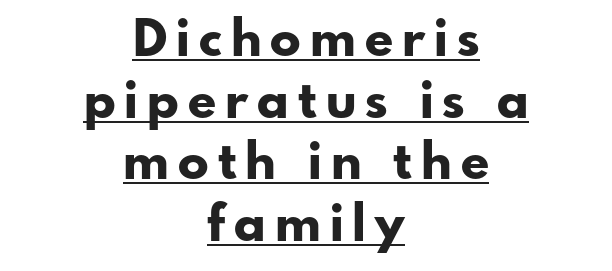
Q: Is the text bold? A: Yes.
Q: Is the text italic (slanted)? A: No, it is upright.
Q: Is the typeface a serif or a sans-serif typeface? A: Sans-serif.
Q: Is the text underlined? A: Yes.
Q: How is the paragraph aligned? A: Centered.
Q: Width (condensed, normal, or wide)? A: Normal.
Q: Stroke contrast? A: Low.
Q: x-height? A: Small.
Q: Monospaced? A: No.
